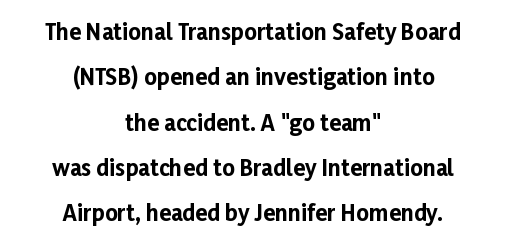
Q: Is the text bold? A: Yes.
Q: Is the text italic (slanted)? A: No, it is upright.
Q: Is the text underlined? A: No.
Q: How is the paragraph aligned? A: Centered.
Q: Is the spacing between letters normal or unusually wide? A: Normal.
Q: Is the spacing between lines tight, normal or loose? A: Loose.
